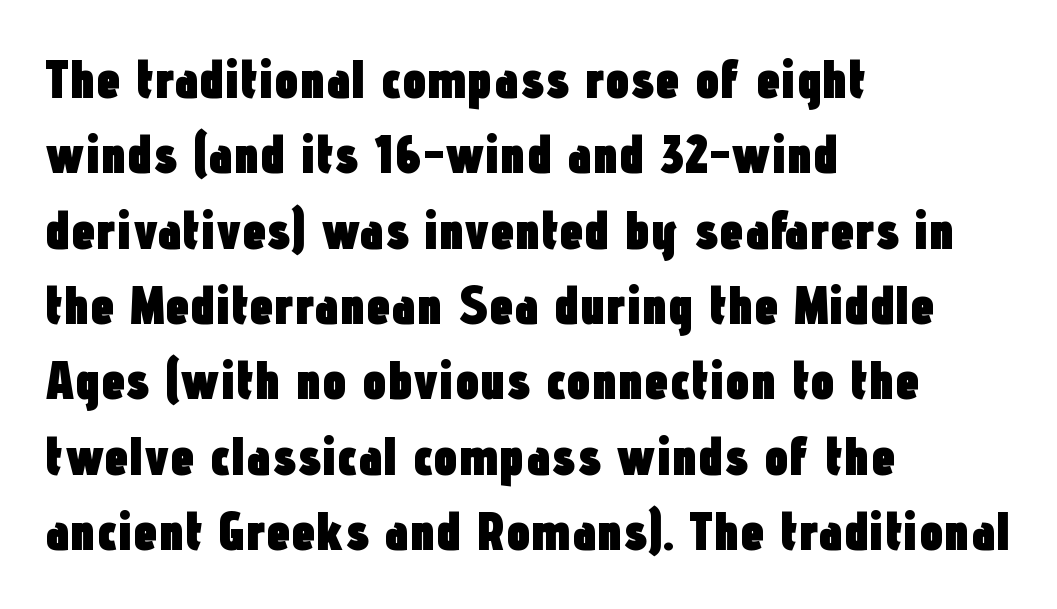
Q: Is the text bold? A: Yes.
Q: Is the text italic (slanted)? A: No, it is upright.
Q: Is the typeface a serif or a sans-serif typeface? A: Sans-serif.
Q: Is the text underlined? A: No.
Q: How is the paragraph aligned? A: Left-aligned.
Q: Is the spacing between letters normal or unusually wide? A: Normal.
Q: Is the spacing between lines tight, normal or loose? A: Normal.
Q: Width (condensed, normal, or wide)? A: Condensed.
Q: Stroke contrast? A: Low.
Q: x-height? A: Medium.
Q: Monospaced? A: No.
